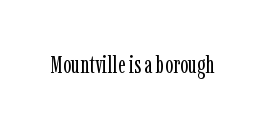
The image shows 24 px text type, upright; set normal letter spacing, not underlined.
